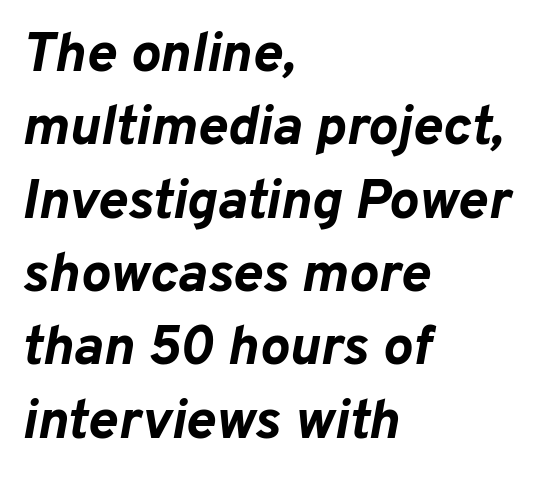
The image shows 56 px bold type, italic (leaning right); set left-aligned, normal line spacing (1.31x), normal letter spacing, not underlined; low stroke contrast and a medium x-height.
